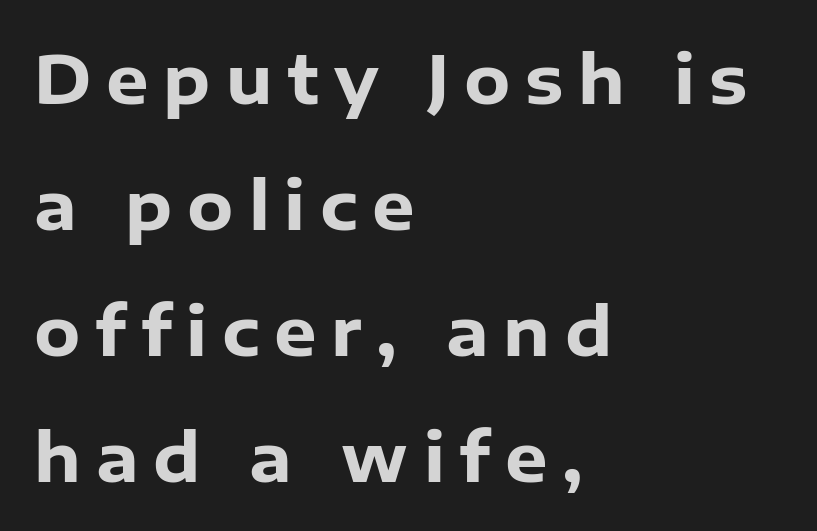
{"serif": "no", "italic": "no", "bold": "yes", "weight": "heavy", "width": "normal", "stroke_contrast": "low", "x_height": "medium", "monospaced": "no", "underline": "no", "align": "left", "line_spacing_ratio": 1.88, "letter_spacing": "wide", "letter_spacing_em": 0.22, "glyph_px": 67}
